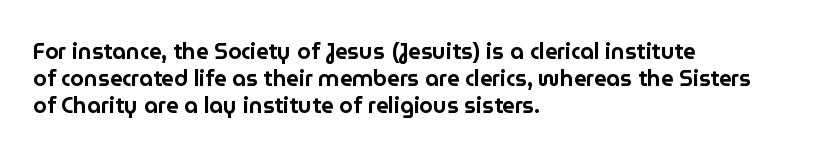
The horizontal fit of the characters is conventional and even. The typesetter chose a ragged-right arrangement here. Upright lettering throughout. The specimen omits any rule beneath the text block's lines.
